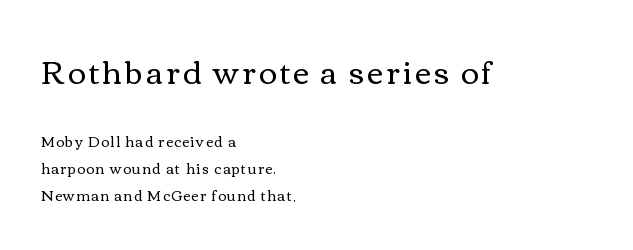
Q: Is the text bold? A: No.
Q: Is the text italic (slanted)? A: No, it is upright.
Q: Is the text underlined? A: No.
Q: How is the paragraph aligned? A: Left-aligned.
Q: Is the spacing between lines tight, normal or loose? A: Loose.
Q: Which block of text is set in a larger size, the first (top) or the second (bottom)? A: The first (top) one.
Q: Width (condensed, normal, or wide)? A: Wide.
Q: Stroke contrast? A: Medium.
Q: x-height? A: Medium.
Q: Monospaced? A: No.
